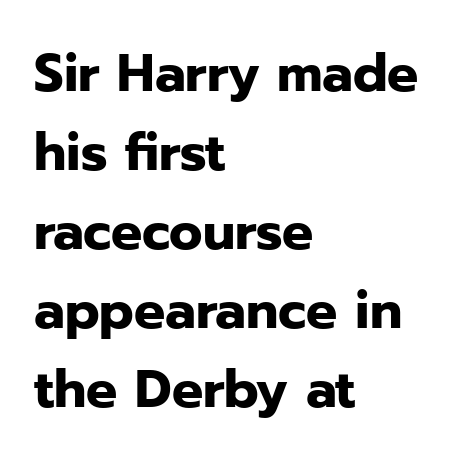
{"serif": "no", "italic": "no", "bold": "yes", "weight": "heavy", "width": "normal", "stroke_contrast": "low", "x_height": "medium", "monospaced": "no", "underline": "no", "align": "left", "line_spacing": "normal", "line_spacing_ratio": 1.52, "letter_spacing": "normal", "letter_spacing_em": 0.0, "glyph_px": 52}
